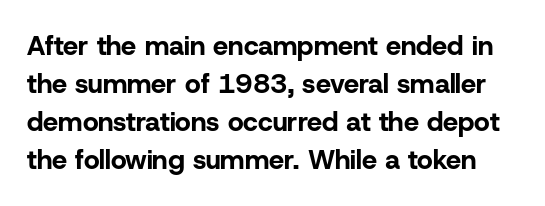
Q: Is the text bold? A: Yes.
Q: Is the text italic (slanted)? A: No, it is upright.
Q: Is the text underlined? A: No.
Q: Is the spacing between letters normal or unusually wide? A: Normal.
Q: Is the spacing between lines tight, normal or loose? A: Normal.
